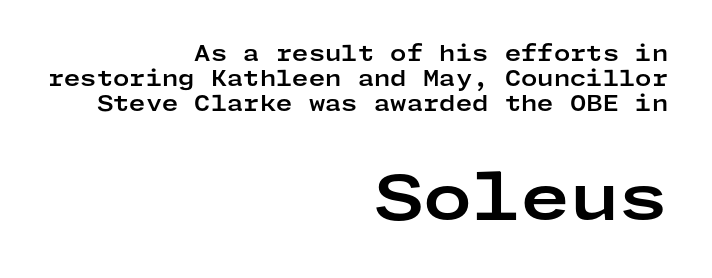
Q: Is the text bold? A: Yes.
Q: Is the text italic (slanted)? A: No, it is upright.
Q: Is the typeface a serif or a sans-serif typeface? A: Sans-serif.
Q: Is the text underlined? A: No.
Q: How is the paragraph aligned? A: Right-aligned.
Q: Is the spacing between letters normal or unusually wide? A: Normal.
Q: Which block of text is set in a larger size, the first (top) or the second (bottom)? A: The second (bottom) one.
Q: Width (condensed, normal, or wide)? A: Wide.
Q: Stroke contrast? A: Low.
Q: x-height? A: Medium.
